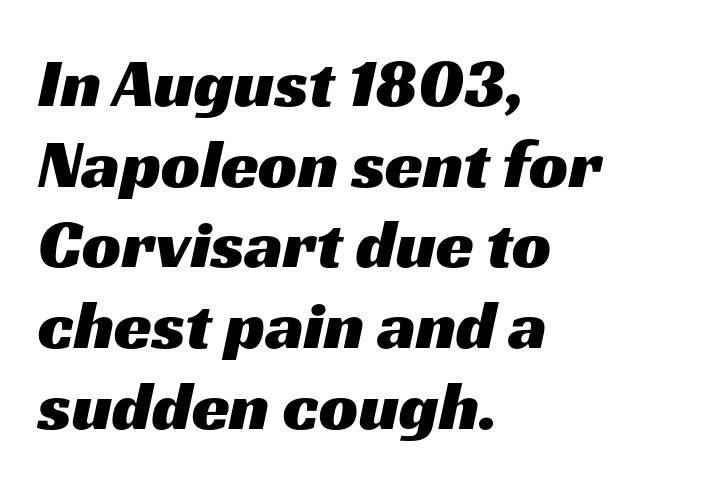
{"serif": "no", "width": "wide", "stroke_contrast": "medium", "x_height": "medium", "monospaced": "no", "underline": "no", "align": "left", "line_spacing_ratio": 1.17, "letter_spacing": "normal", "letter_spacing_em": 0.0, "glyph_px": 69}
